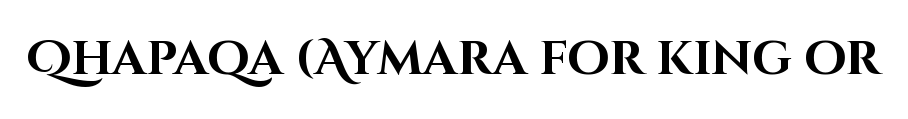
Q: Is the text bold? A: Yes.
Q: Is the text italic (slanted)? A: No, it is upright.
Q: Is the typeface a serif or a sans-serif typeface? A: Sans-serif.
Q: Is the text underlined? A: No.
Q: Is the spacing between letters normal or unusually wide? A: Normal.
Q: Width (condensed, normal, or wide)? A: Normal.
Q: Stroke contrast? A: High.
Q: x-height? A: Large.
Q: Monospaced? A: No.
